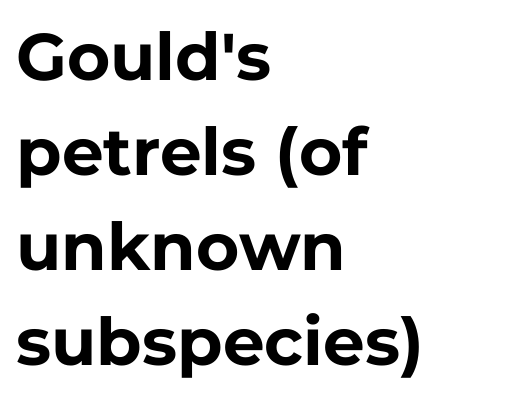
{"serif": "no", "italic": "no", "bold": "yes", "weight": "bold", "width": "normal", "stroke_contrast": "low", "x_height": "medium", "monospaced": "no", "underline": "no", "align": "left", "line_spacing": "normal", "line_spacing_ratio": 1.44, "letter_spacing": "normal", "letter_spacing_em": 0.0, "glyph_px": 66}
